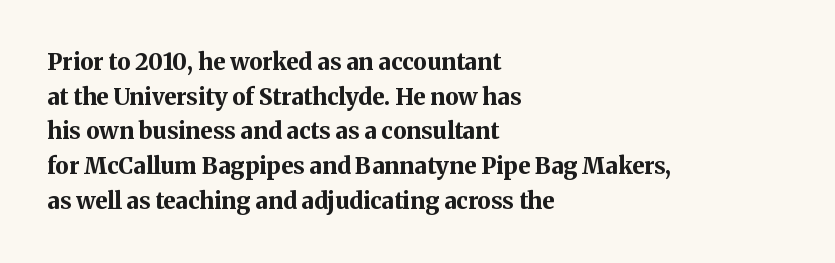
Every stem runs plumb, perpendicular to the baseline. The typesetting leans heavy: a genuine bold. Anything drawn beneath the words? Only blank space. The paragraph shown leans on its left margin. In terms of letterspacing, this is plain default setting. The space between consecutive lines is moderate.
